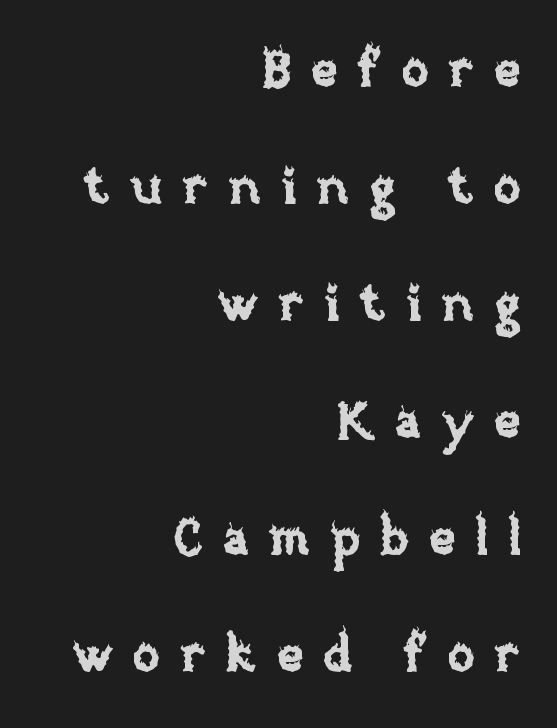
The image shows 50 px text type, upright; set right-aligned, loose line spacing (2.34x), unusually wide letter spacing (+0.39 em), not underlined; low stroke contrast and a large x-height.
